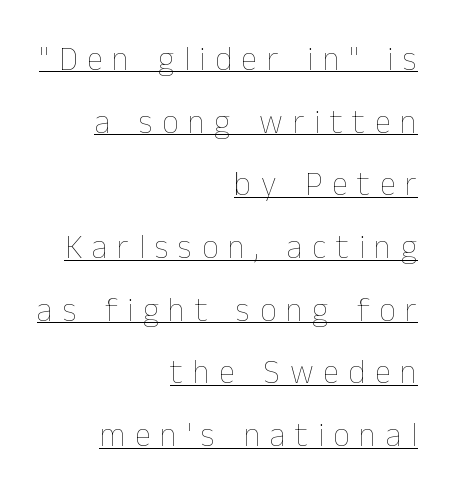
{"italic": "no", "bold": "no", "weight": "thin", "width": "normal", "stroke_contrast": "low", "x_height": "medium", "monospaced": "no", "underline": "yes", "align": "right", "line_spacing": "loose", "line_spacing_ratio": 1.9, "letter_spacing": "wide", "letter_spacing_em": 0.29, "glyph_px": 33}
